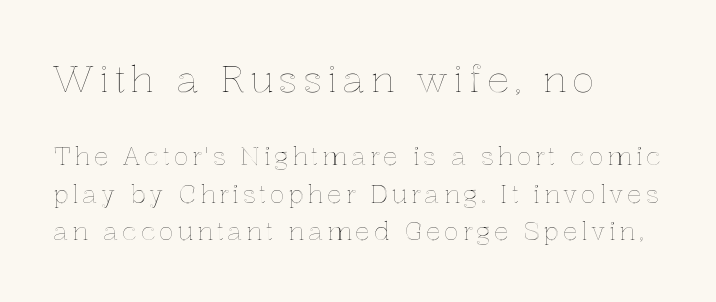
Q: Is the text italic (slanted)? A: No, it is upright.
Q: Is the text underlined? A: No.
Q: How is the paragraph aligned? A: Left-aligned.
Q: Is the spacing between lines tight, normal or loose? A: Normal.
Q: Which block of text is set in a larger size, the first (top) or the second (bottom)? A: The first (top) one.
Q: Width (condensed, normal, or wide)? A: Normal.
Q: x-height? A: Medium.
Q: Monospaced? A: No.
